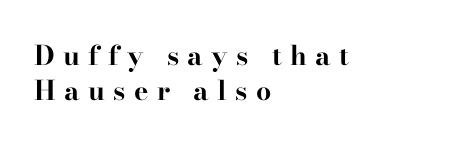
Q: Is the text bold? A: Yes.
Q: Is the text italic (slanted)? A: No, it is upright.
Q: Is the text underlined? A: No.
Q: How is the paragraph aligned? A: Left-aligned.
Q: Is the spacing between letters normal or unusually wide? A: Unusually wide.
Q: Is the spacing between lines tight, normal or loose? A: Normal.
